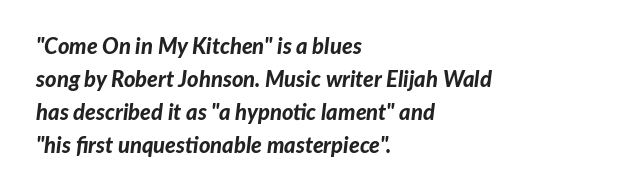
Q: Is the text bold? A: Yes.
Q: Is the text italic (slanted)? A: Yes, it leans right by about 7 degrees.
Q: Is the text underlined? A: No.
Q: How is the paragraph aligned? A: Left-aligned.
Q: Is the spacing between letters normal or unusually wide? A: Normal.
Q: Is the spacing between lines tight, normal or loose? A: Normal.
